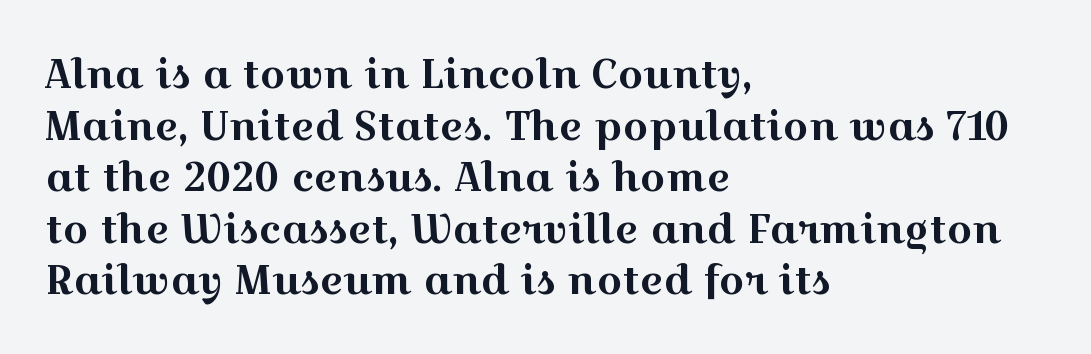
Q: Is the text italic (slanted)? A: No, it is upright.
Q: Is the typeface a serif or a sans-serif typeface? A: Serif.
Q: Is the text underlined? A: No.
Q: How is the paragraph aligned? A: Left-aligned.
Q: Is the spacing between letters normal or unusually wide? A: Normal.
Q: Is the spacing between lines tight, normal or loose? A: Normal.
Q: Width (condensed, normal, or wide)? A: Wide.
Q: x-height? A: Medium.
Q: Monospaced? A: No.
